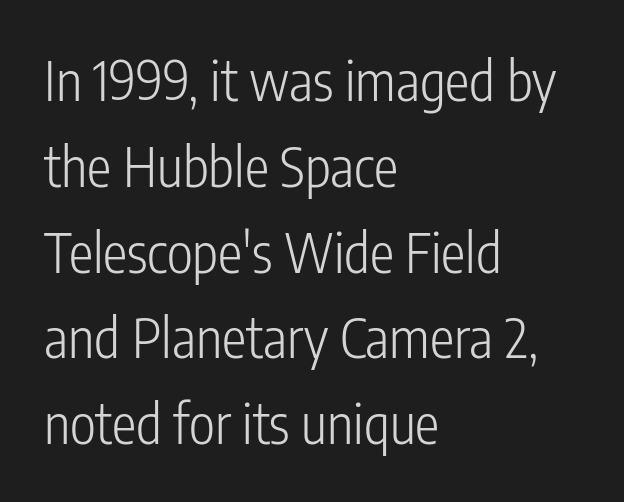
Q: Is the text bold? A: No.
Q: Is the text italic (slanted)? A: No, it is upright.
Q: Is the typeface a serif or a sans-serif typeface? A: Sans-serif.
Q: Is the text underlined? A: No.
Q: How is the paragraph aligned? A: Left-aligned.
Q: Is the spacing between letters normal or unusually wide? A: Normal.
Q: Is the spacing between lines tight, normal or loose? A: Normal.
Q: Width (condensed, normal, or wide)? A: Condensed.
Q: Stroke contrast? A: Low.
Q: x-height? A: Medium.
Q: Monospaced? A: No.
